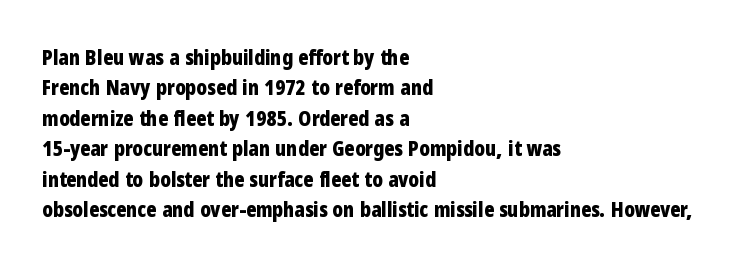
The image shows 21 px bold type, upright; set left-aligned, normal line spacing (1.45x), normal letter spacing, not underlined.
